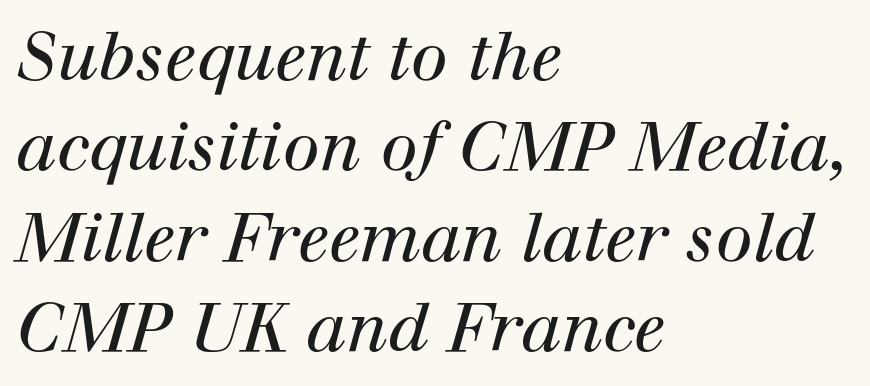
Q: Is the text bold? A: No.
Q: Is the text italic (slanted)? A: Yes, it leans right by about 12 degrees.
Q: Is the typeface a serif or a sans-serif typeface? A: Serif.
Q: Is the text underlined? A: No.
Q: How is the paragraph aligned? A: Left-aligned.
Q: Is the spacing between letters normal or unusually wide? A: Normal.
Q: Is the spacing between lines tight, normal or loose? A: Normal.
Q: Width (condensed, normal, or wide)? A: Normal.
Q: Stroke contrast? A: High.
Q: x-height? A: Medium.
Q: Monospaced? A: No.
